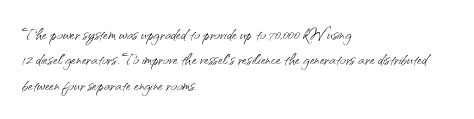
Q: Is the text bold? A: No.
Q: Is the text italic (slanted)? A: Yes.
Q: Is the text underlined? A: No.
Q: How is the paragraph aligned? A: Left-aligned.
Q: Is the spacing between letters normal or unusually wide? A: Normal.
